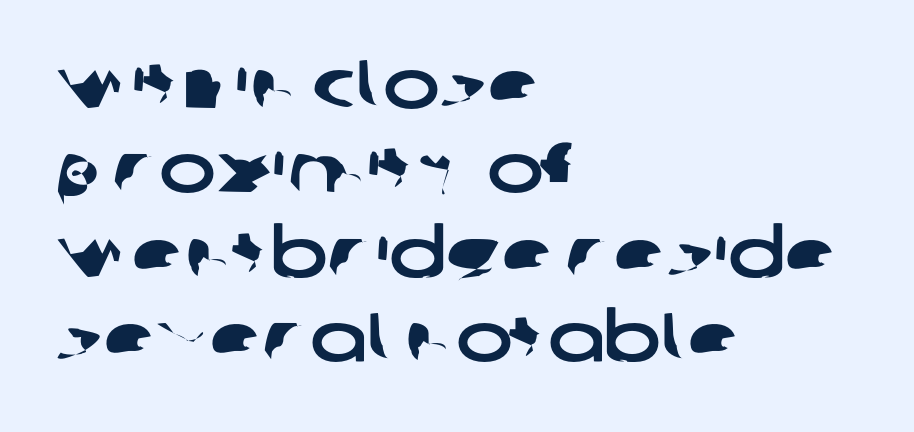
{"serif": "no", "width": "wide", "stroke_contrast": "low", "x_height": "large", "monospaced": "no", "underline": "no", "align": "left", "line_spacing_ratio": 1.24, "letter_spacing": "normal", "letter_spacing_em": 0.0, "glyph_px": 68}
